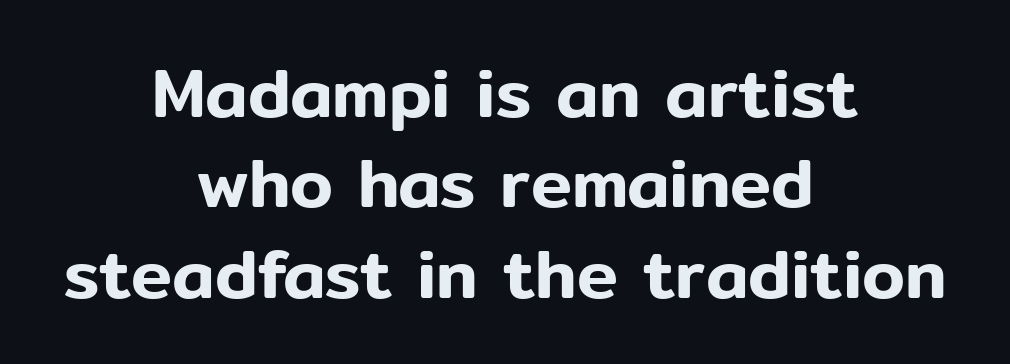
{"serif": "no", "italic": "no", "width": "normal", "stroke_contrast": "low", "x_height": "medium", "monospaced": "no", "underline": "no", "align": "center", "line_spacing": "normal", "line_spacing_ratio": 1.31, "letter_spacing": "normal", "letter_spacing_em": 0.0, "glyph_px": 69}
